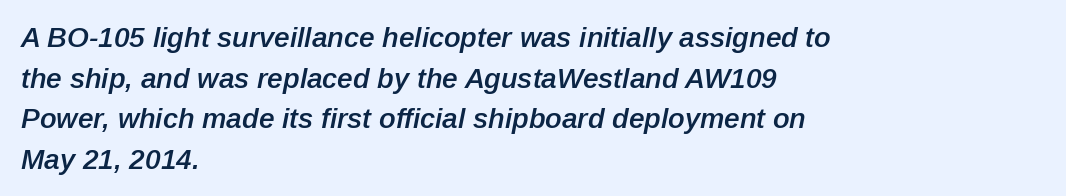
The axis of the letterforms is tilted away from vertical. A clean baseline with only descenders dipping below it. Visually the block forms a straight wall on the left and a jagged coastline on the right. These lines carry some extra weight — a demibold, not a full bold.
